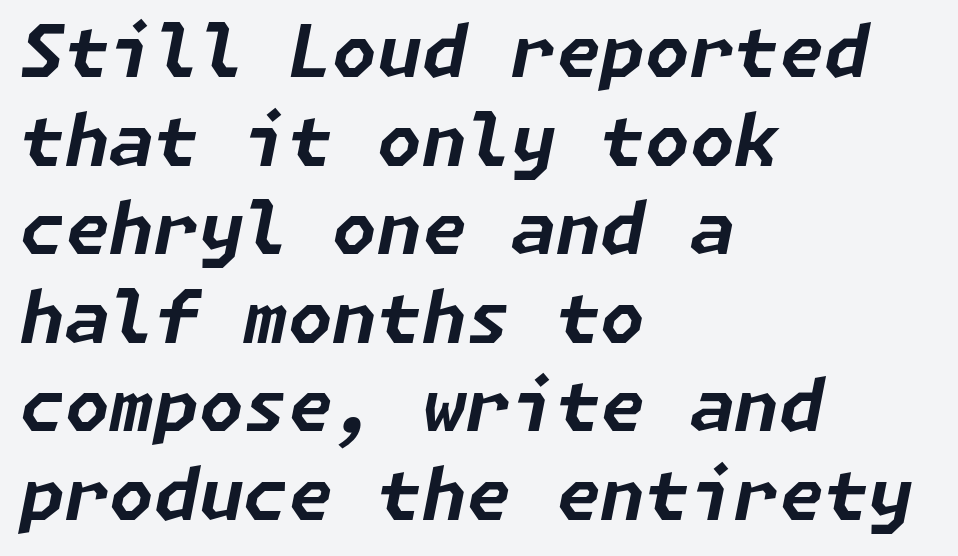
{"italic": "yes", "lean": "right", "slant_degrees": 11, "bold": "yes", "weight": "bold", "width": "normal", "stroke_contrast": "low", "x_height": "medium", "underline": "no", "align": "left", "line_spacing_ratio": 1.23, "letter_spacing": "normal", "letter_spacing_em": 0.0, "glyph_px": 72}
